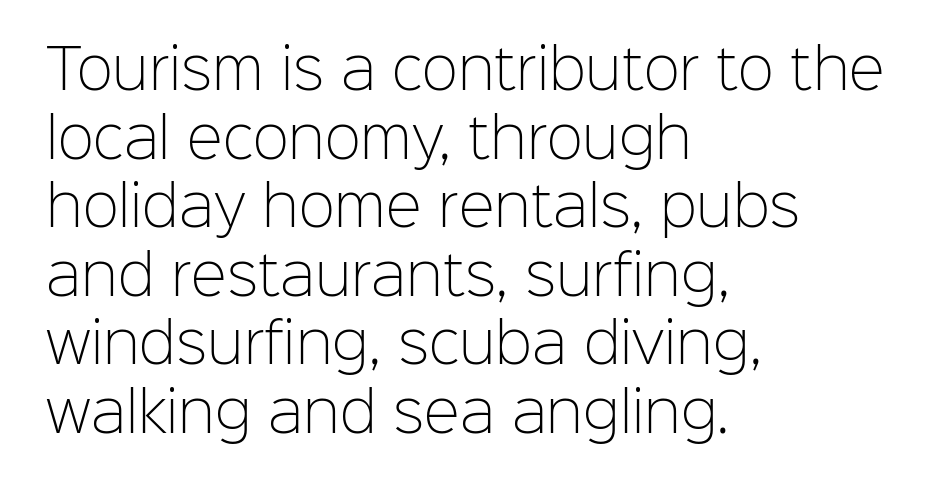
Q: Is the text bold? A: No.
Q: Is the text italic (slanted)? A: No, it is upright.
Q: Is the typeface a serif or a sans-serif typeface? A: Sans-serif.
Q: Is the text underlined? A: No.
Q: How is the paragraph aligned? A: Left-aligned.
Q: Is the spacing between letters normal or unusually wide? A: Normal.
Q: Is the spacing between lines tight, normal or loose? A: Normal.
Q: Width (condensed, normal, or wide)? A: Normal.
Q: Stroke contrast? A: Low.
Q: x-height? A: Medium.
Q: Monospaced? A: No.
